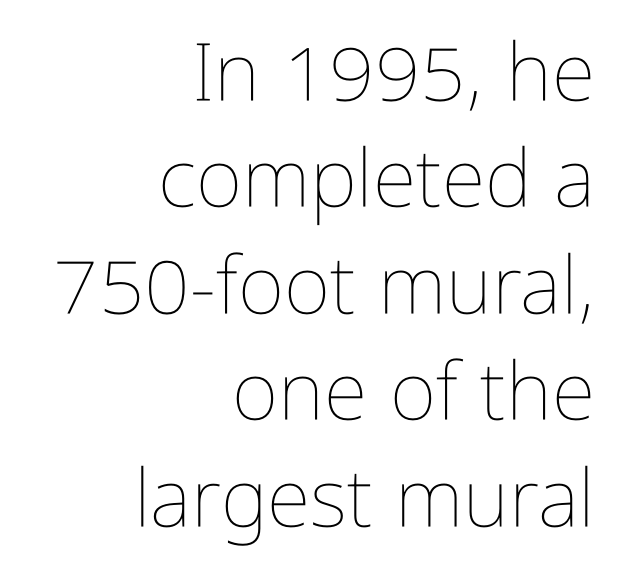
{"italic": "no", "bold": "no", "weight": "thin", "width": "condensed", "stroke_contrast": "low", "x_height": "medium", "monospaced": "no", "underline": "no", "align": "right", "line_spacing": "normal", "line_spacing_ratio": 1.33, "letter_spacing": "normal", "letter_spacing_em": 0.0, "glyph_px": 80}
